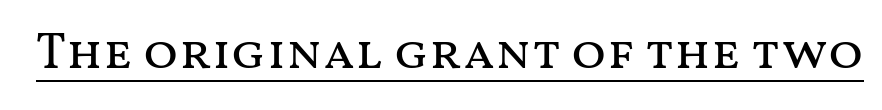
The image shows 51 px regular-weight, wide type, upright; set normal letter spacing, underlined; medium stroke contrast and a medium x-height.
